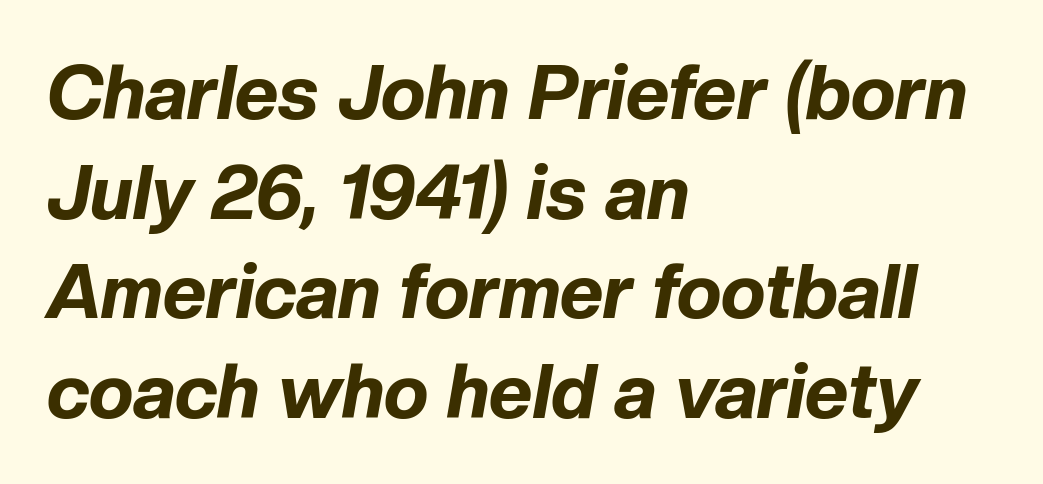
{"italic": "yes", "lean": "right", "slant_degrees": 10, "bold": "yes", "weight": "bold", "width": "normal", "stroke_contrast": "low", "x_height": "medium", "monospaced": "no", "underline": "no", "align": "left", "line_spacing": "normal", "line_spacing_ratio": 1.33, "letter_spacing": "normal", "letter_spacing_em": 0.0, "glyph_px": 75}
